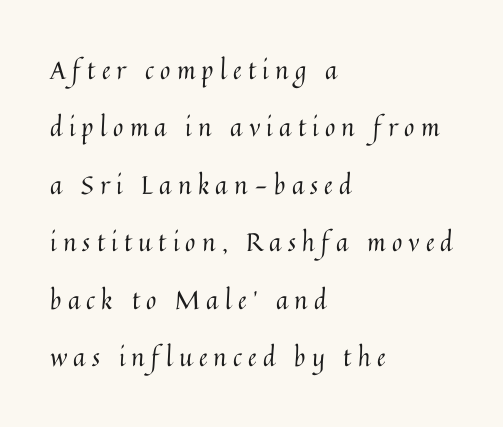
{"bold": "no", "underline": "no", "align": "left", "line_spacing": "loose", "line_spacing_ratio": 2.3, "letter_spacing": "wide", "letter_spacing_em": 0.25, "glyph_px": 25}
